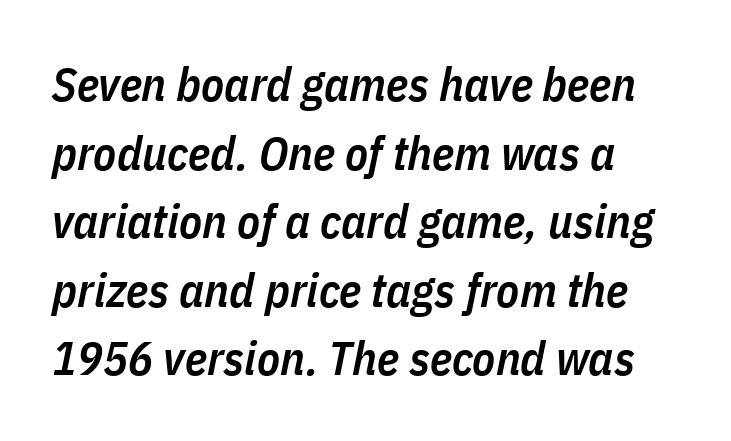
{"italic": "yes", "lean": "right", "slant_degrees": 11, "bold": "semi", "weight": "semibold", "width": "condensed", "stroke_contrast": "low", "x_height": "medium", "monospaced": "no", "underline": "no", "align": "left", "line_spacing": "normal", "line_spacing_ratio": 1.46, "letter_spacing": "normal", "letter_spacing_em": 0.0, "glyph_px": 47}
